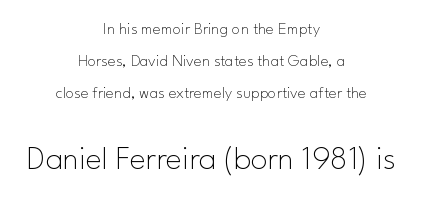
{"serif": "no", "italic": "no", "bold": "no", "weight": "thin", "width": "normal", "stroke_contrast": "low", "x_height": "small", "monospaced": "no", "underline": "no", "align": "center", "line_spacing_ratio": 1.88, "letter_spacing": "normal", "letter_spacing_em": 0.0, "larger_block": "second", "size_ratio": 2.0, "glyph_px": 34}
